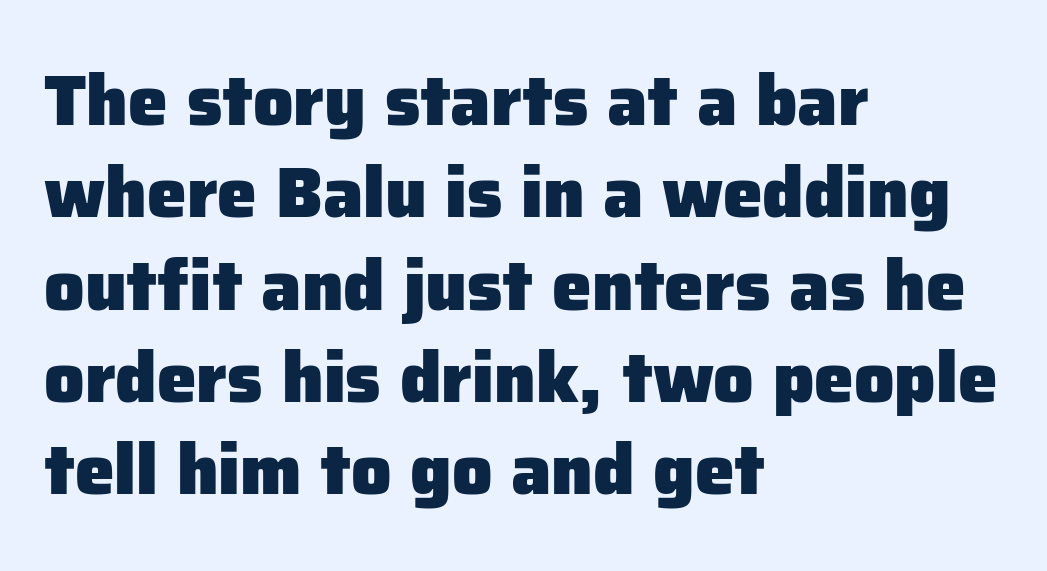
The designer left line spacing at the default. The strip under each line holds only bare page. Compared with typical body copy, the letter spacing here is the same. These lines are composed in type without serifs. Think of a printed novel: that variable character pitch is what you see here.
